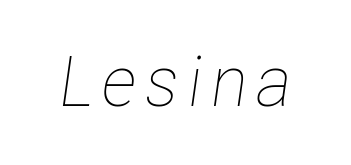
Q: Is the text bold? A: No.
Q: Is the text italic (slanted)? A: Yes, it leans right by about 8 degrees.
Q: Is the text underlined? A: No.
Q: Width (condensed, normal, or wide)? A: Condensed.
Q: Stroke contrast? A: Low.
Q: x-height? A: Medium.
Q: Monospaced? A: No.
